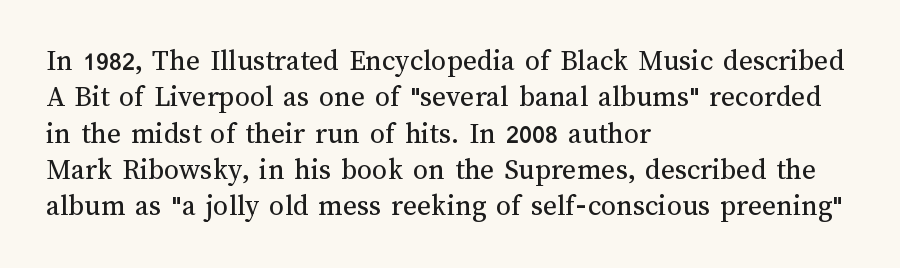
The image shows 30 px regular-weight type, upright; set left-aligned, line spacing 1.21x, normal letter spacing, not underlined; medium stroke contrast and a medium x-height.
